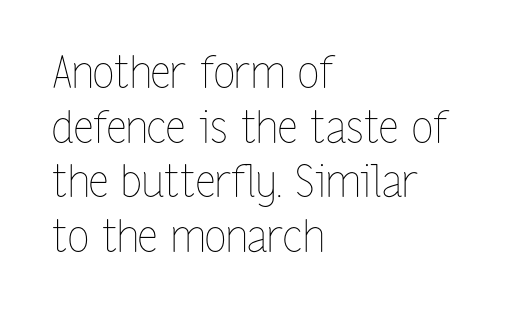
Q: Is the text bold? A: No.
Q: Is the text italic (slanted)? A: No, it is upright.
Q: Is the text underlined? A: No.
Q: How is the paragraph aligned? A: Left-aligned.
Q: Is the spacing between letters normal or unusually wide? A: Normal.
Q: Width (condensed, normal, or wide)? A: Condensed.
Q: Stroke contrast? A: Low.
Q: x-height? A: Medium.
Q: Monospaced? A: No.
